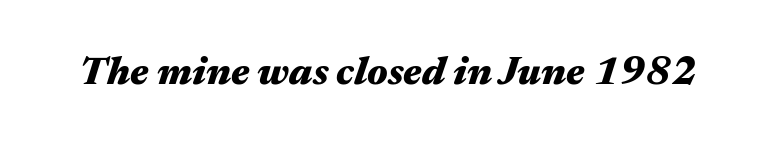
{"italic": "yes", "lean": "right", "slant_degrees": 17, "bold": "yes", "weight": "heavy", "width": "wide", "stroke_contrast": "medium", "x_height": "medium", "monospaced": "no", "underline": "no", "letter_spacing": "normal", "letter_spacing_em": 0.0, "glyph_px": 40}
